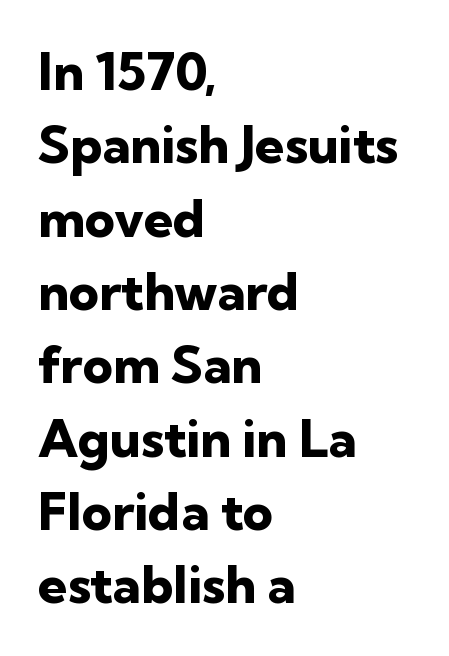
Q: Is the text bold? A: Yes.
Q: Is the text italic (slanted)? A: No, it is upright.
Q: Is the typeface a serif or a sans-serif typeface? A: Sans-serif.
Q: Is the text underlined? A: No.
Q: How is the paragraph aligned? A: Left-aligned.
Q: Is the spacing between letters normal or unusually wide? A: Normal.
Q: Is the spacing between lines tight, normal or loose? A: Normal.
Q: Width (condensed, normal, or wide)? A: Normal.
Q: Stroke contrast? A: Low.
Q: x-height? A: Medium.
Q: Monospaced? A: No.
